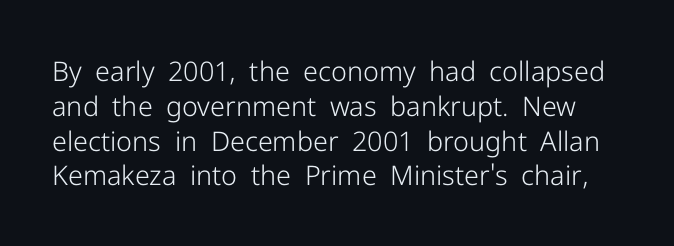
Q: Is the text bold? A: No.
Q: Is the text italic (slanted)? A: No, it is upright.
Q: Is the text underlined? A: No.
Q: Is the spacing between letters normal or unusually wide? A: Normal.
Q: Is the spacing between lines tight, normal or loose? A: Normal.
